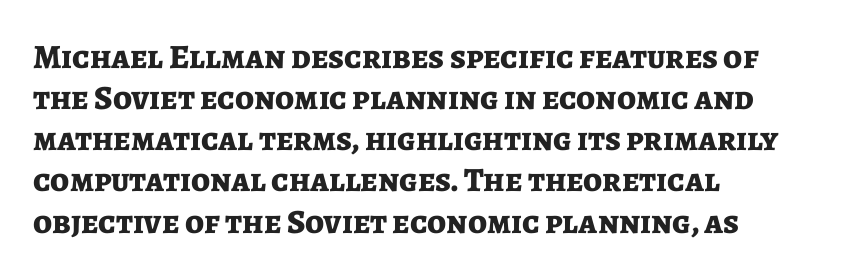
{"serif": "no", "italic": "no", "bold": "yes", "weight": "bold", "width": "normal", "stroke_contrast": "low", "x_height": "medium", "monospaced": "no", "underline": "no", "align": "left", "line_spacing_ratio": 1.21, "letter_spacing": "normal", "letter_spacing_em": 0.0, "glyph_px": 34}
